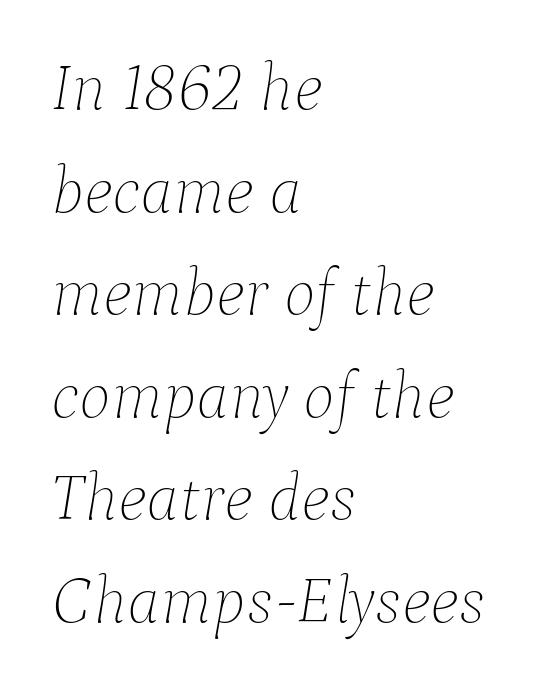
The image shows 67 px thin type, italic (leaning right); set left-aligned, normal line spacing (1.53x), normal letter spacing, not underlined; low stroke contrast and a medium x-height.
